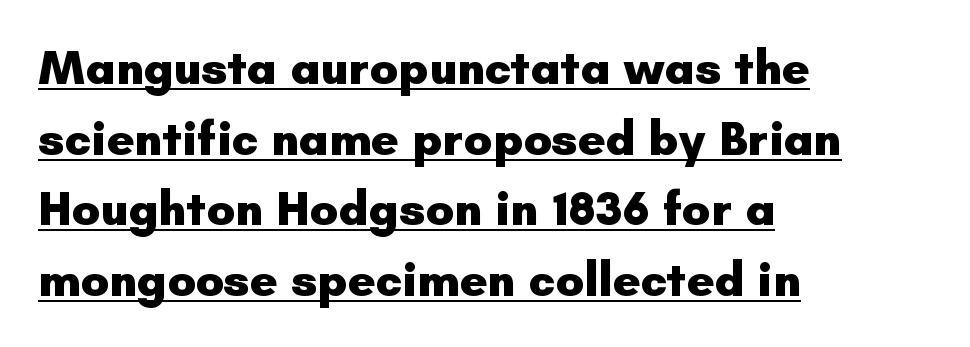
Q: Is the text bold? A: Yes.
Q: Is the text italic (slanted)? A: No, it is upright.
Q: Is the typeface a serif or a sans-serif typeface? A: Sans-serif.
Q: Is the text underlined? A: Yes.
Q: How is the paragraph aligned? A: Left-aligned.
Q: Is the spacing between letters normal or unusually wide? A: Normal.
Q: Is the spacing between lines tight, normal or loose? A: Normal.
Q: Width (condensed, normal, or wide)? A: Normal.
Q: Stroke contrast? A: Low.
Q: x-height? A: Small.
Q: Monospaced? A: No.
